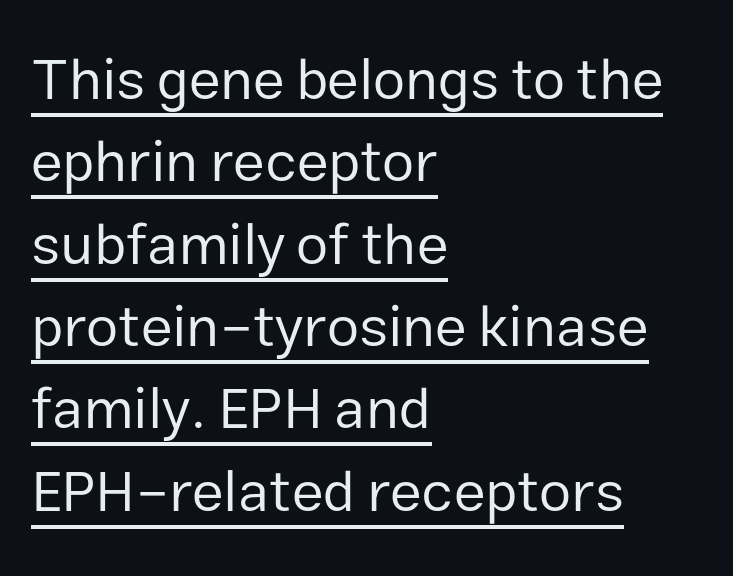
Q: Is the text bold? A: No.
Q: Is the text italic (slanted)? A: No, it is upright.
Q: Is the typeface a serif or a sans-serif typeface? A: Sans-serif.
Q: Is the text underlined? A: Yes.
Q: How is the paragraph aligned? A: Left-aligned.
Q: Is the spacing between letters normal or unusually wide? A: Normal.
Q: Is the spacing between lines tight, normal or loose? A: Normal.
Q: Width (condensed, normal, or wide)? A: Normal.
Q: Stroke contrast? A: Low.
Q: x-height? A: Medium.
Q: Monospaced? A: No.
